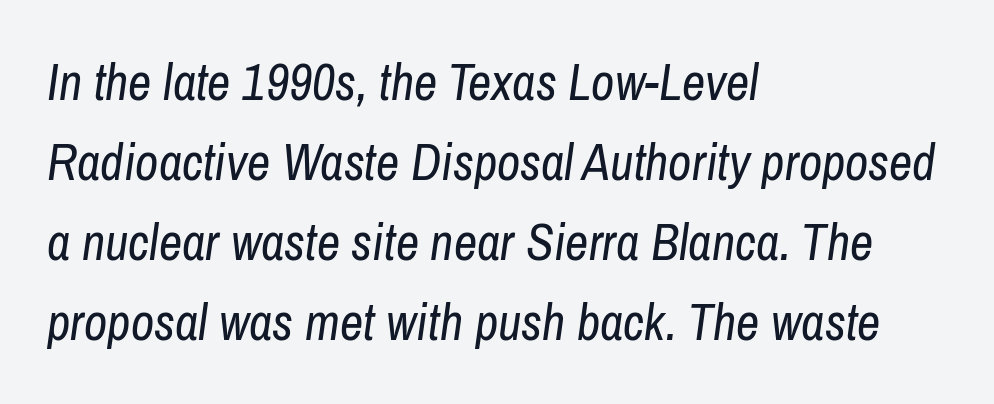
{"italic": "yes", "lean": "right", "slant_degrees": 8, "bold": "no", "weight": "regular", "width": "condensed", "stroke_contrast": "low", "x_height": "medium", "monospaced": "no", "underline": "no", "align": "left", "line_spacing": "normal", "line_spacing_ratio": 1.57, "letter_spacing": "normal", "letter_spacing_em": 0.0, "glyph_px": 51}
